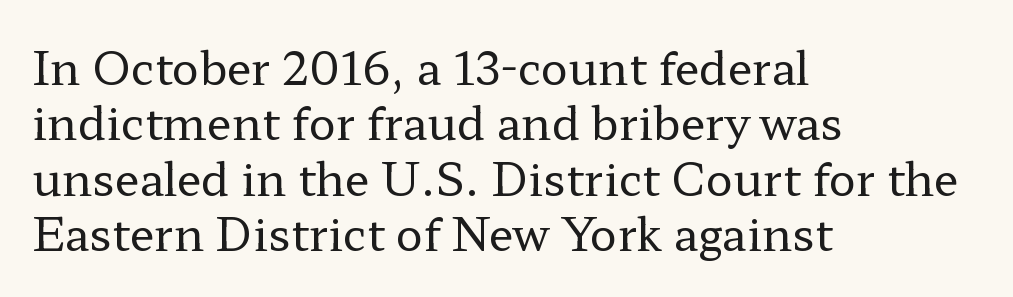
Q: Is the text bold? A: No.
Q: Is the text italic (slanted)? A: No, it is upright.
Q: Is the typeface a serif or a sans-serif typeface? A: Serif.
Q: Is the text underlined? A: No.
Q: How is the paragraph aligned? A: Left-aligned.
Q: Is the spacing between letters normal or unusually wide? A: Normal.
Q: Width (condensed, normal, or wide)? A: Wide.
Q: Stroke contrast? A: Low.
Q: x-height? A: Medium.
Q: Monospaced? A: No.
